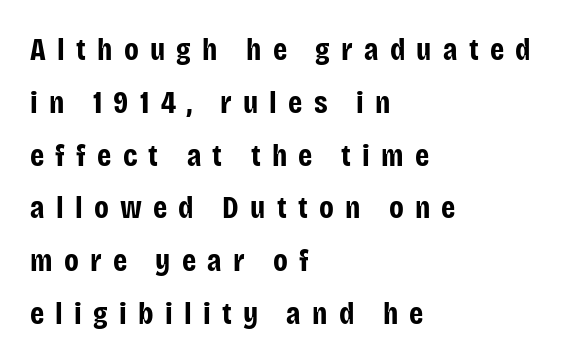
{"serif": "no", "italic": "no", "bold": "yes", "weight": "bold", "width": "condensed", "stroke_contrast": "low", "x_height": "large", "monospaced": "no", "underline": "no", "align": "left", "line_spacing": "normal", "line_spacing_ratio": 1.65, "letter_spacing": "wide", "letter_spacing_em": 0.35, "glyph_px": 32}
